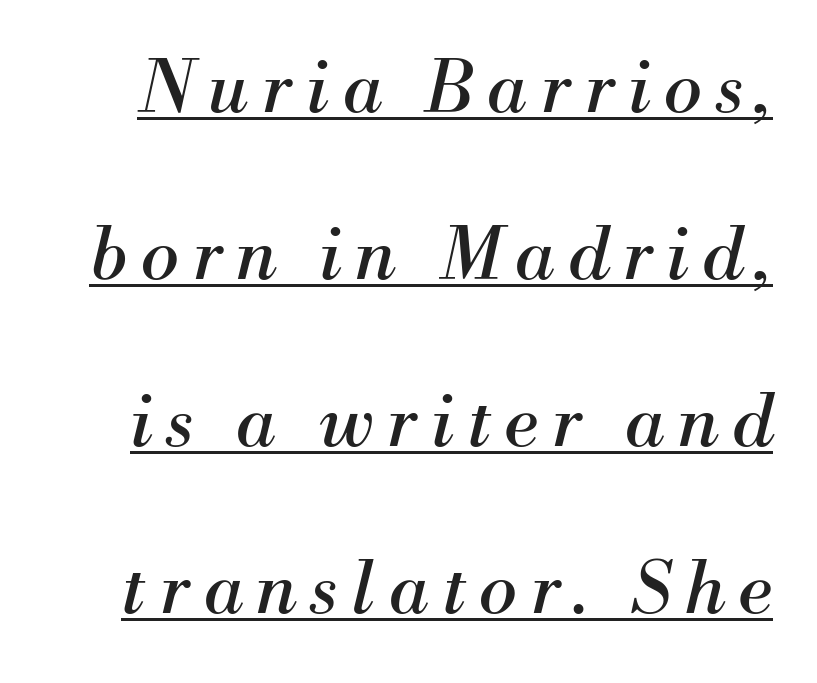
The image shows 72 px regular-weight serif type, italic (leaning right); set loose line spacing (2.32x), underlined; medium stroke contrast and a small x-height.
